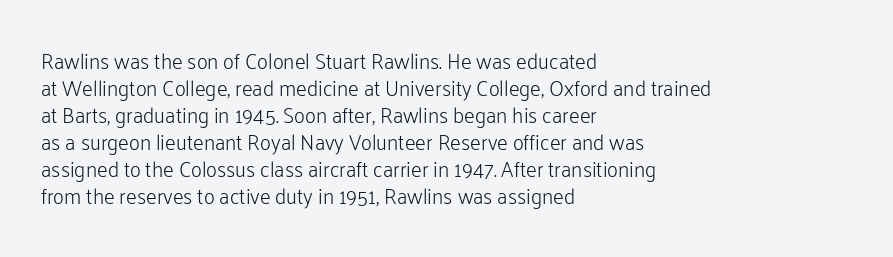
Q: Is the text bold? A: No.
Q: Is the text italic (slanted)? A: No, it is upright.
Q: Is the text underlined? A: No.
Q: How is the paragraph aligned? A: Left-aligned.
Q: Is the spacing between letters normal or unusually wide? A: Normal.
Q: Is the spacing between lines tight, normal or loose? A: Normal.
